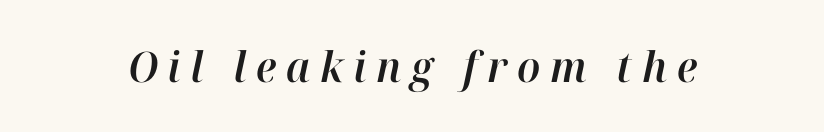
{"italic": "yes", "lean": "right", "slant_degrees": 12, "width": "normal", "stroke_contrast": "high", "x_height": "medium", "monospaced": "no", "underline": "no", "letter_spacing": "wide", "letter_spacing_em": 0.23, "glyph_px": 42}
